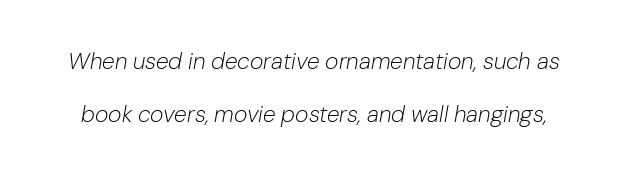
{"italic": "yes", "lean": "right", "slant_degrees": 10, "bold": "no", "underline": "no", "line_spacing": "loose", "line_spacing_ratio": 2.29, "letter_spacing": "normal", "letter_spacing_em": 0.0, "glyph_px": 23}
